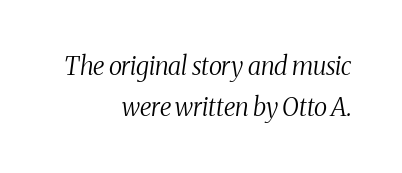
Q: Is the text bold? A: No.
Q: Is the text italic (slanted)? A: Yes, it leans right by about 8 degrees.
Q: Is the text underlined? A: No.
Q: How is the paragraph aligned? A: Right-aligned.
Q: Is the spacing between letters normal or unusually wide? A: Normal.
Q: Is the spacing between lines tight, normal or loose? A: Normal.
